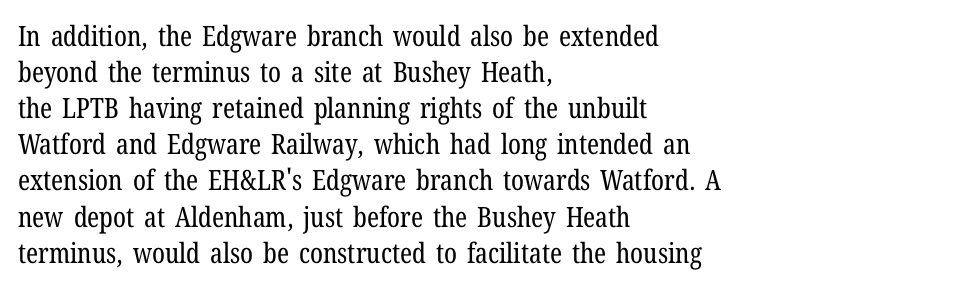
Q: Is the text bold? A: No.
Q: Is the text italic (slanted)? A: No, it is upright.
Q: Is the typeface a serif or a sans-serif typeface? A: Serif.
Q: Is the text underlined? A: No.
Q: How is the paragraph aligned? A: Left-aligned.
Q: Is the spacing between letters normal or unusually wide? A: Normal.
Q: Is the spacing between lines tight, normal or loose? A: Normal.
Q: Width (condensed, normal, or wide)? A: Condensed.
Q: Stroke contrast? A: Low.
Q: x-height? A: Medium.
Q: Monospaced? A: No.
